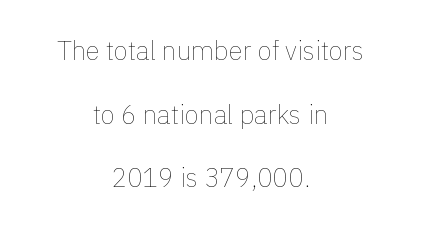
The image shows 26 px text type, upright; set centered, loose line spacing (2.45x), normal letter spacing, not underlined.
